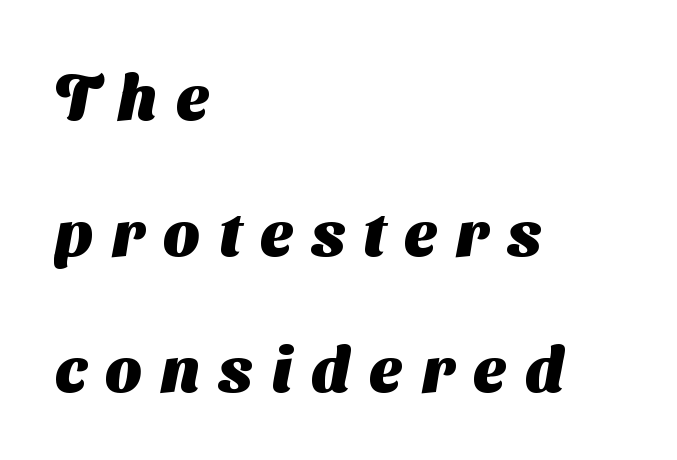
A bare baseline throughout the passage. Plenty of ink on the page — the face is bold. The leading is generous, giving the passage an open texture. The face used here is a sans, in the tradition of grotesques and geometrics. Caption: expanded tracking, letters set apart. Every row of glyphs begins at an identical x-position on the left.
